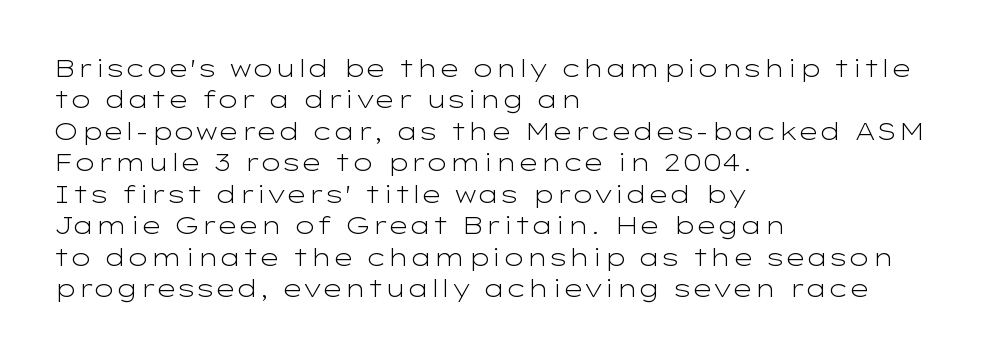
The image shows 24 px text type, upright; set left-aligned, normal line spacing (1.31x), normal letter spacing, not underlined.
